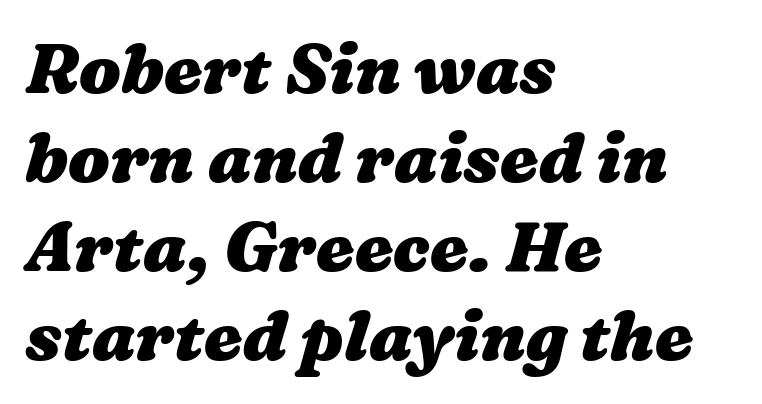
{"bold": "yes", "weight": "heavy", "width": "wide", "stroke_contrast": "medium", "x_height": "medium", "monospaced": "no", "underline": "no", "align": "left", "line_spacing": "normal", "line_spacing_ratio": 1.29, "letter_spacing": "normal", "letter_spacing_em": 0.0, "glyph_px": 69}
